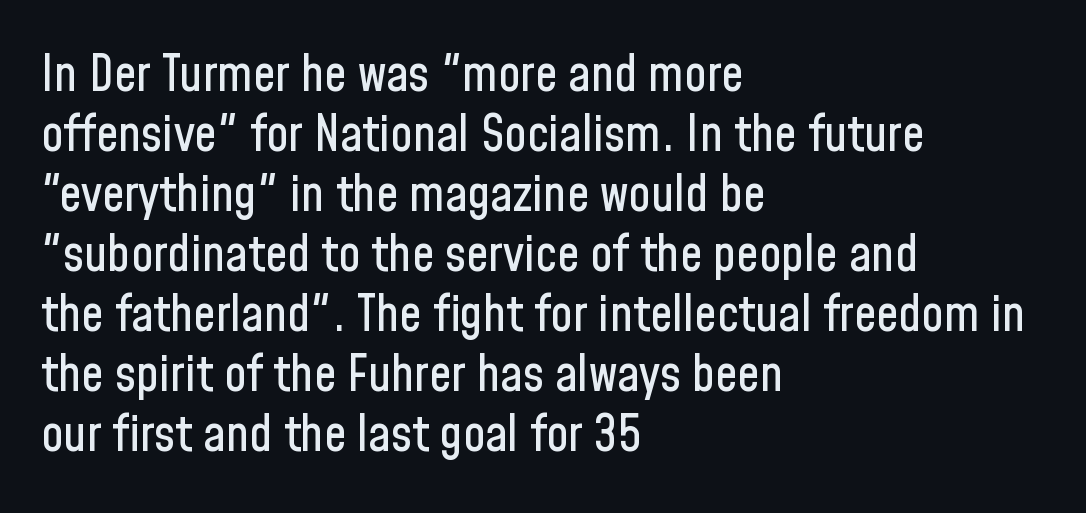
The image shows 50 px condensed sans-serif type, upright; set left-aligned, line spacing 1.2x, normal letter spacing, not underlined; low stroke contrast and a medium x-height.
